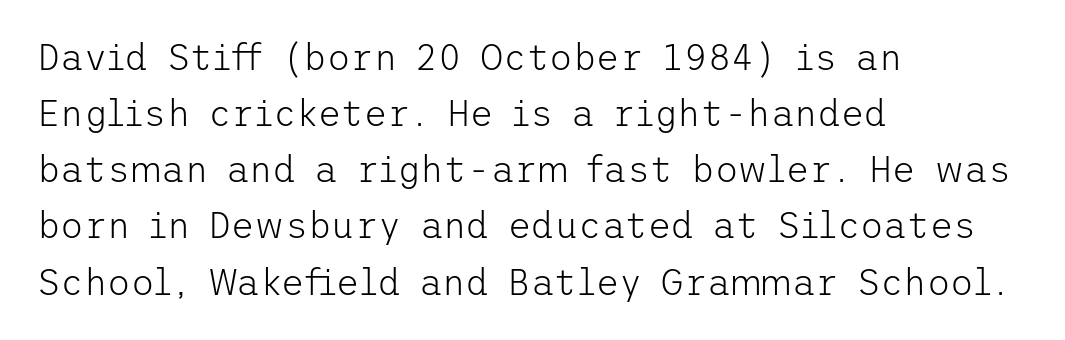
The image shows 36 px light sans-serif type, upright; set left-aligned, normal line spacing (1.56x), normal letter spacing, not underlined; low stroke contrast and a medium x-height.
